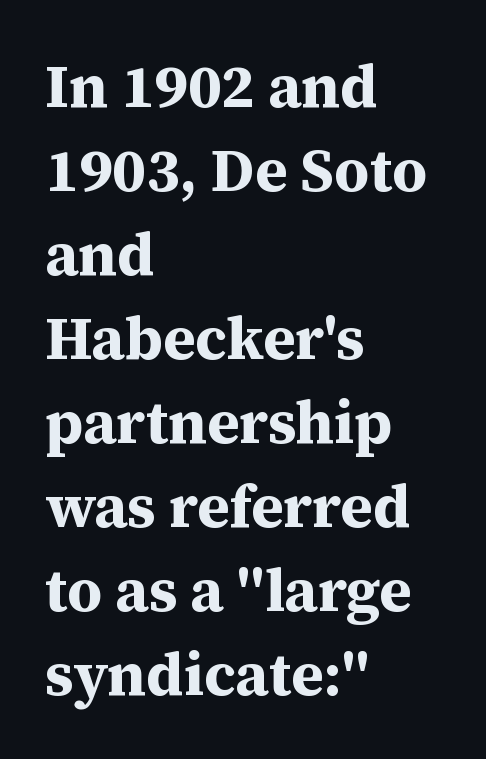
Designer's note — italics off, roman on. Underlining? Definitely not there. Is the block centered? No — it sits flush against the left margin. The rendering uses a bold face; every stroke is thick and dark.
